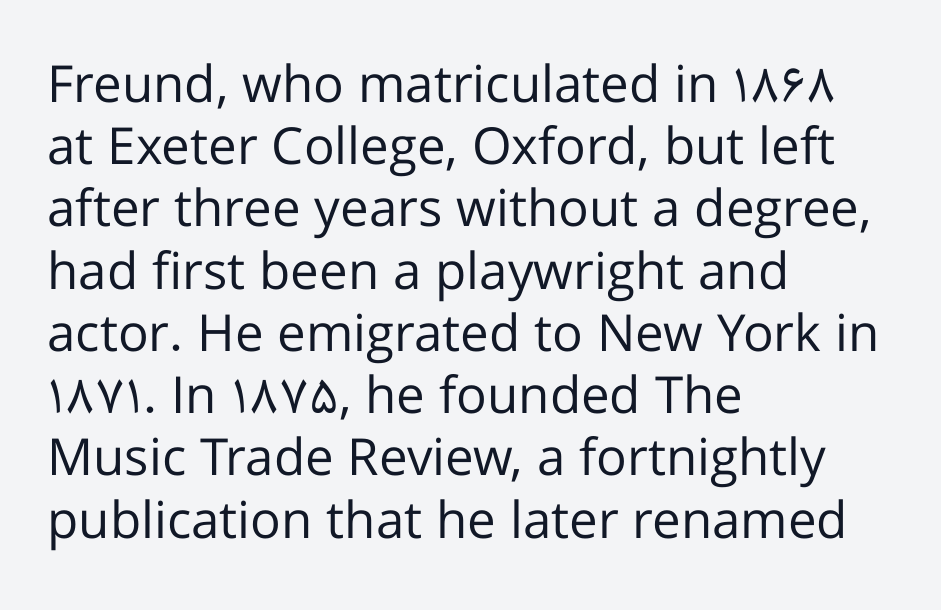
Nobody drew a line under any word here. A typesetter would call this zero additional tracking. These lines are rendered in a variable-pitch font. Weight class: somewhere from thin through regular.
